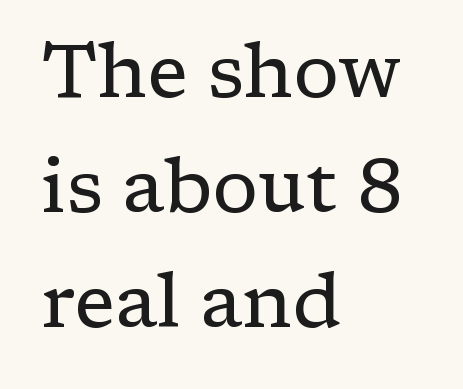
The image shows 76 px regular-weight serif type, upright; set left-aligned, normal line spacing (1.51x), normal letter spacing, not underlined; low stroke contrast and a medium x-height.
